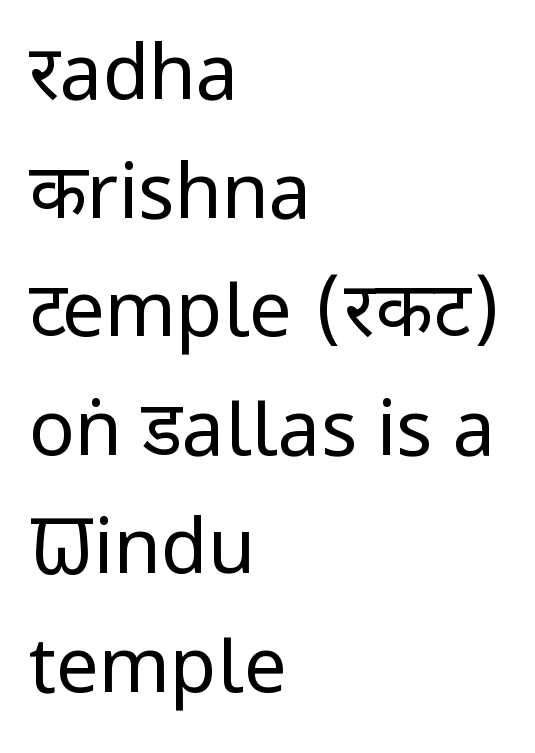
Q: Is the text bold? A: No.
Q: Is the text italic (slanted)? A: No, it is upright.
Q: Is the typeface a serif or a sans-serif typeface? A: Sans-serif.
Q: Is the text underlined? A: No.
Q: How is the paragraph aligned? A: Left-aligned.
Q: Is the spacing between letters normal or unusually wide? A: Normal.
Q: Is the spacing between lines tight, normal or loose? A: Normal.
Q: Width (condensed, normal, or wide)? A: Condensed.
Q: Stroke contrast? A: Low.
Q: x-height? A: Large.
Q: Monospaced? A: No.
